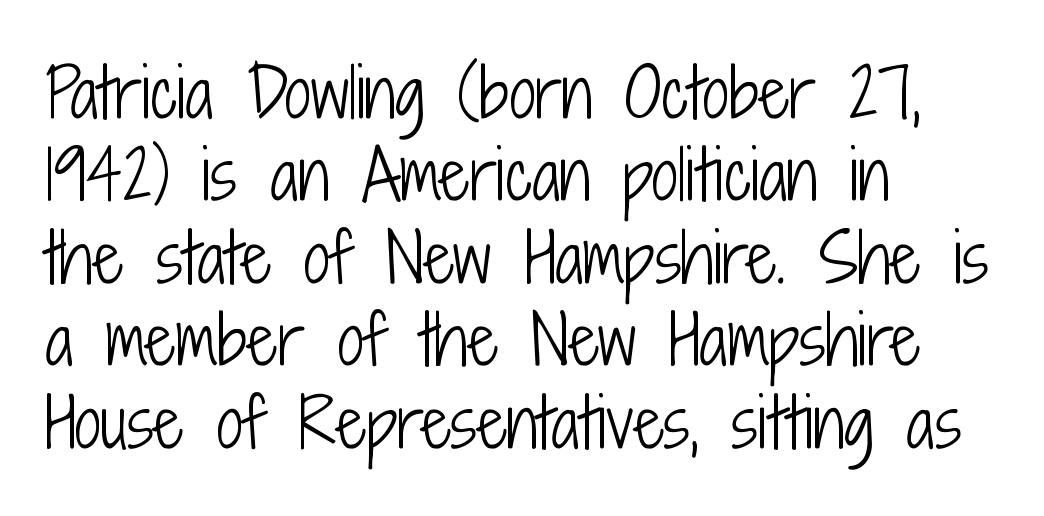
Q: Is the text bold? A: No.
Q: Is the text italic (slanted)? A: No, it is upright.
Q: Is the typeface a serif or a sans-serif typeface? A: Sans-serif.
Q: Is the text underlined? A: No.
Q: How is the paragraph aligned? A: Left-aligned.
Q: Is the spacing between letters normal or unusually wide? A: Normal.
Q: Is the spacing between lines tight, normal or loose? A: Normal.
Q: Width (condensed, normal, or wide)? A: Condensed.
Q: Stroke contrast? A: Low.
Q: x-height? A: Medium.
Q: Monospaced? A: No.
